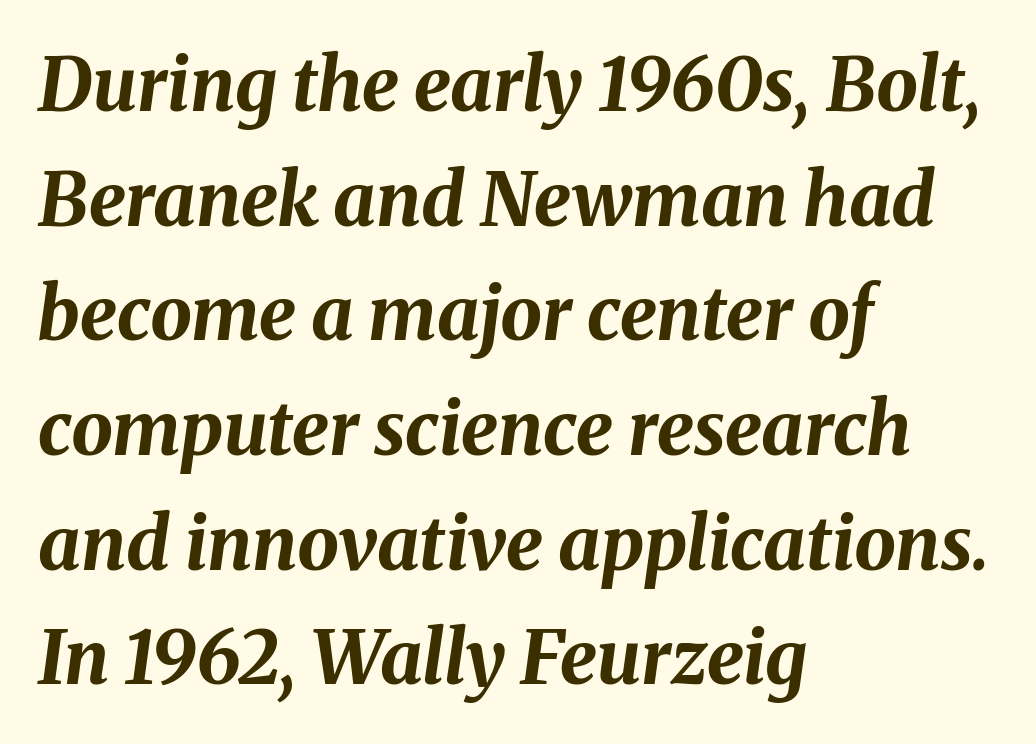
Q: Is the text bold? A: Yes.
Q: Is the text italic (slanted)? A: Yes, it leans right by about 8 degrees.
Q: Is the text underlined? A: No.
Q: How is the paragraph aligned? A: Left-aligned.
Q: Is the spacing between letters normal or unusually wide? A: Normal.
Q: Is the spacing between lines tight, normal or loose? A: Normal.
Q: Width (condensed, normal, or wide)? A: Normal.
Q: Stroke contrast? A: Medium.
Q: x-height? A: Medium.
Q: Monospaced? A: No.
